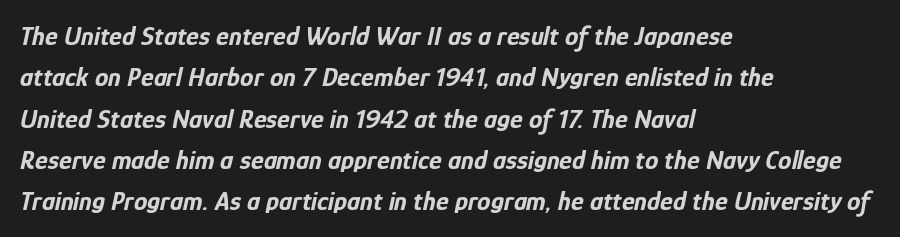
Q: Is the text bold? A: Yes.
Q: Is the text italic (slanted)? A: Yes, it leans right by about 12 degrees.
Q: Is the text underlined? A: No.
Q: How is the paragraph aligned? A: Left-aligned.
Q: Is the spacing between letters normal or unusually wide? A: Normal.
Q: Is the spacing between lines tight, normal or loose? A: Normal.
